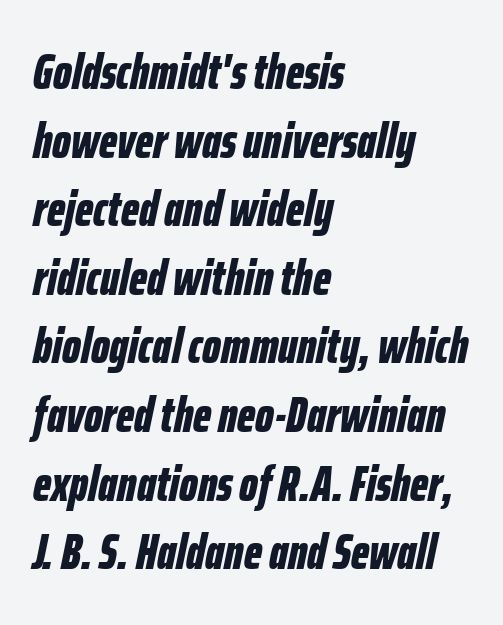
Proportional: the letters do not fall into vertical columns. As a designer I'd log this as weight 700, bold. A normal amount of white space separates one row of letters from the next. Between one letter and the next there's only the usual sliver of space.
